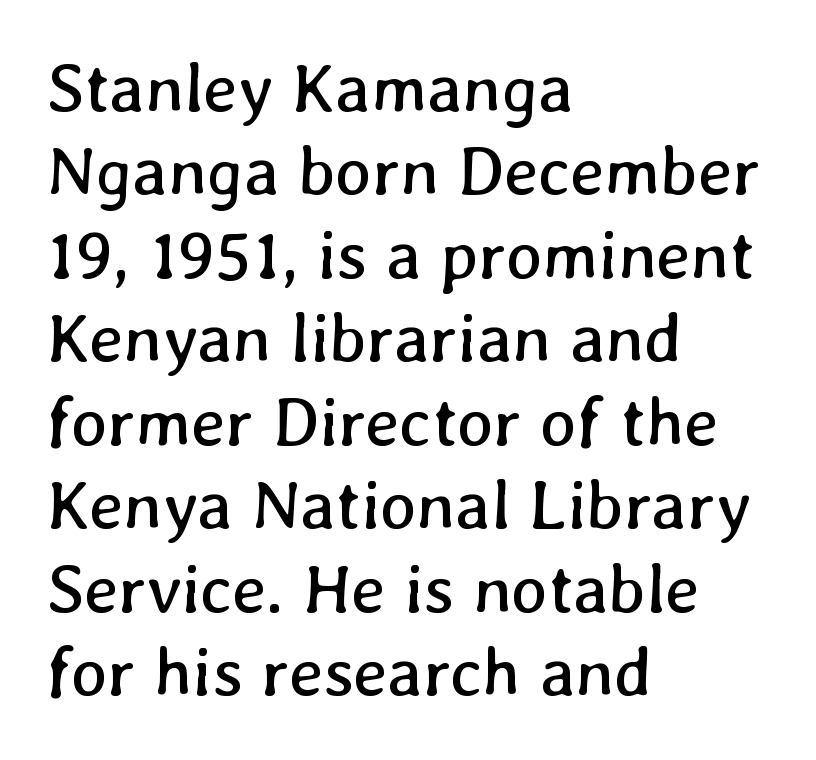
Q: Is the text bold? A: No.
Q: Is the text underlined? A: No.
Q: How is the paragraph aligned? A: Left-aligned.
Q: Is the spacing between letters normal or unusually wide? A: Normal.
Q: Width (condensed, normal, or wide)? A: Normal.
Q: Stroke contrast? A: Low.
Q: x-height? A: Medium.
Q: Monospaced? A: No.
